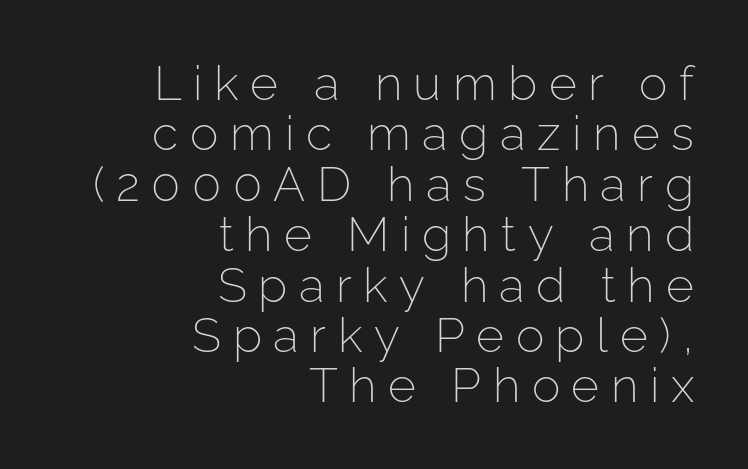
{"serif": "no", "italic": "no", "bold": "no", "weight": "light", "width": "normal", "stroke_contrast": "low", "x_height": "medium", "monospaced": "no", "underline": "no", "align": "right", "line_spacing": "tight", "line_spacing_ratio": 1.05, "letter_spacing": "wide", "letter_spacing_em": 0.24, "glyph_px": 48}
